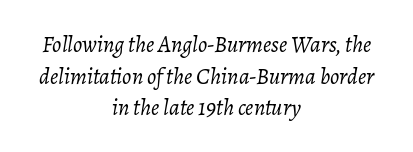
The image shows 23 px text type, italic (leaning right); set centered, normal line spacing (1.37x), normal letter spacing, not underlined.
